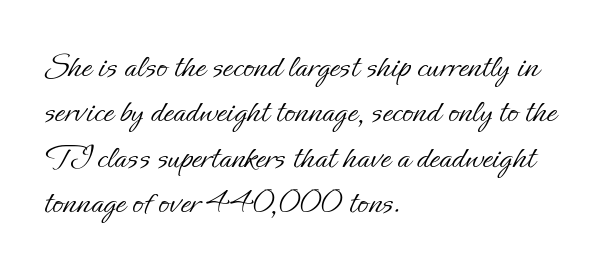
Q: Is the text bold? A: No.
Q: Is the text italic (slanted)? A: Yes.
Q: Is the text underlined? A: No.
Q: How is the paragraph aligned? A: Left-aligned.
Q: Is the spacing between letters normal or unusually wide? A: Normal.
Q: Is the spacing between lines tight, normal or loose? A: Normal.
Q: Width (condensed, normal, or wide)? A: Normal.
Q: Stroke contrast? A: Low.
Q: x-height? A: Small.
Q: Monospaced? A: No.
